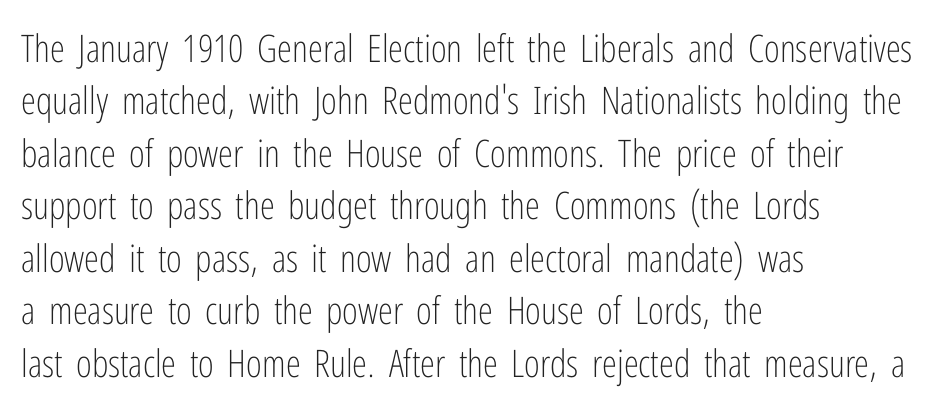
The image shows 38 px light, condensed sans-serif type, upright; set left-aligned, normal line spacing (1.38x), normal letter spacing, not underlined; low stroke contrast and a medium x-height.
